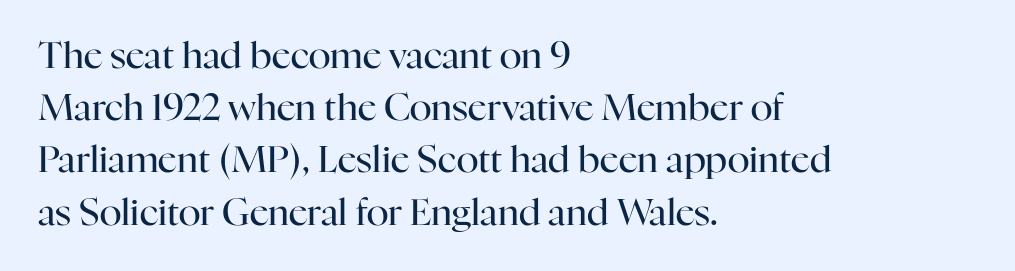
The image shows 37 px regular-weight serif type, upright; set left-aligned, normal line spacing (1.41x), normal letter spacing, not underlined; high stroke contrast and a medium x-height.
